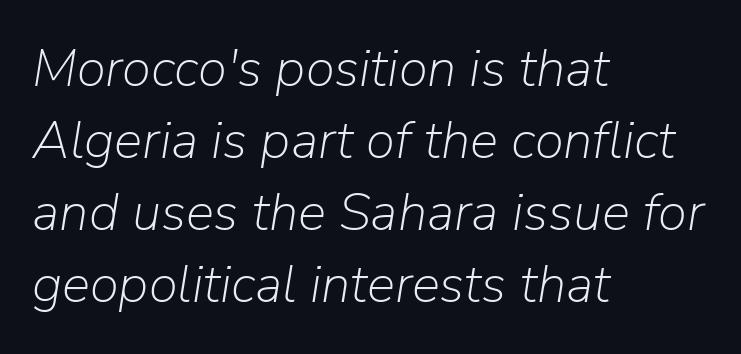
Ink coverage per letter is moderate at most. If you measured baseline to baseline, you'd find a middling distance. The face used here is proportionally spaced, like ordinary book or web type. In terms of posture, this sample is oblique. Spacing between characters is what you'd get straight out of the box.
